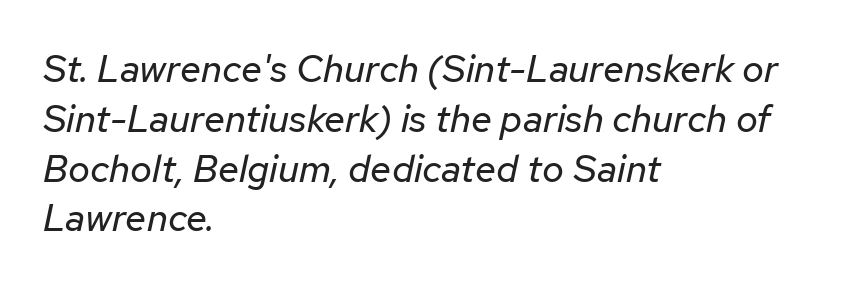
{"italic": "yes", "lean": "right", "slant_degrees": 12, "bold": "no", "weight": "regular", "width": "normal", "stroke_contrast": "low", "x_height": "medium", "monospaced": "no", "underline": "no", "align": "left", "line_spacing": "normal", "line_spacing_ratio": 1.31, "letter_spacing": "normal", "letter_spacing_em": 0.0, "glyph_px": 38}
